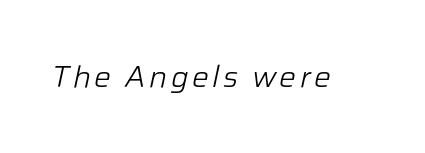
You can tell it's italic because the verticals aren't actually vertical. The baseline area is clear. Weight: in the light-to-regular range. Varying glyph widths throughout — classic text-font behaviour.
